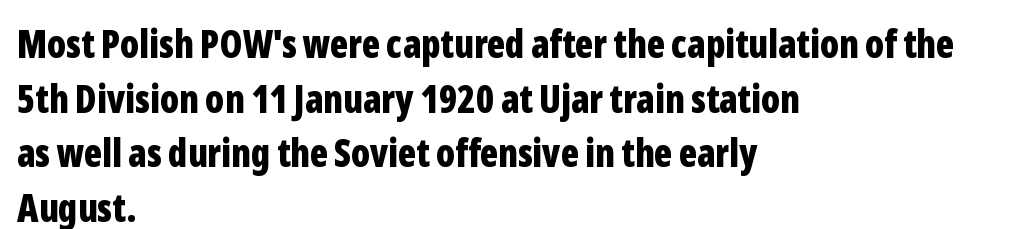
A sans-serif font was chosen for this passage. The tracking reads as untouched default to a designer's eye. In terms of leading, this rendering sits right in the middle. Here the designer chose a conventional face with non-uniform glyph widths.
